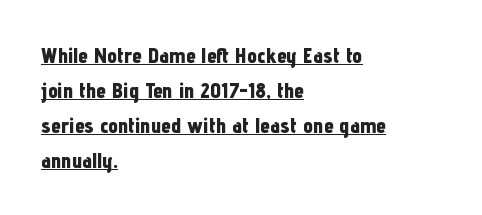
The space between consecutive lines is moderate. There is no visible air inserted between adjacent glyphs. A continuous stroke trails under the words, as in a hyperlink. In CSS terms this would be text-align: left.
